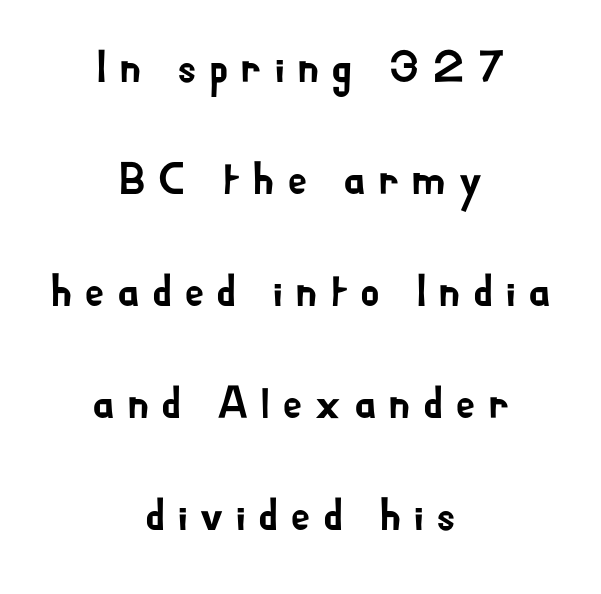
The words here are not underlined. The rendering uses natural spacing where letterforms have individual widths. Is the block centered? Yes — each line is placed symmetrically about the middle. Ordinary non-slanted type is in use. The type is letterspaced generously, with wide tracking.
